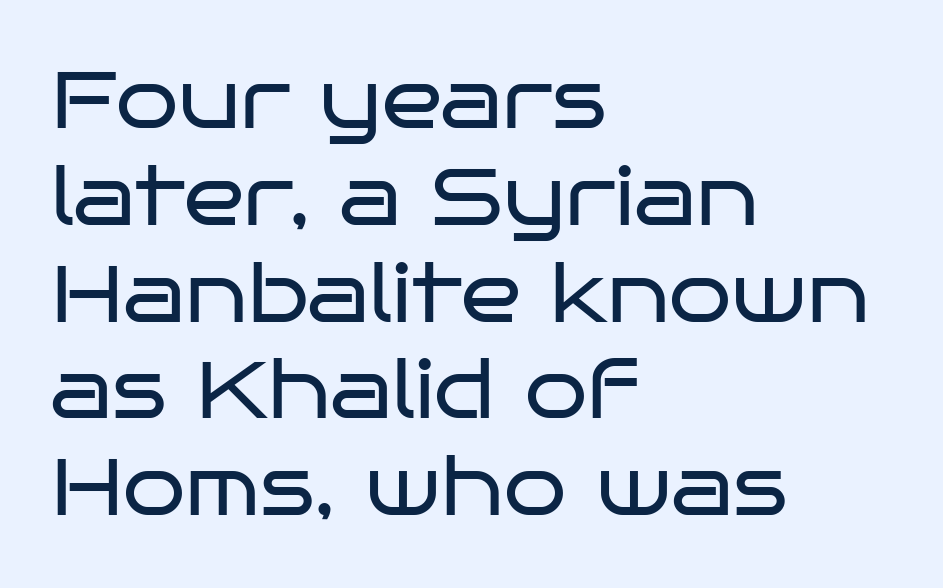
Examine the stroke ends and you'll find no serifs. A typesetter would call this proportional, since set widths differ per character. Each row of text sits above clean, open space. The letters sit at their default tracking, neither squeezed nor spread. Every stem runs plumb, perpendicular to the baseline.
